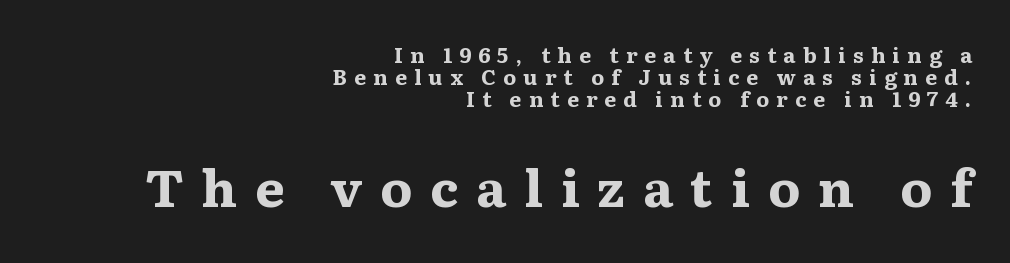
Alignment: flush right. Substantial extra tracking has been applied to these lines. The line-height multiplier appears low, near solid setting. The passage shown is typed in a proportional face where columns would drift. Visually, the bottom section dominates because its glyphs are scaled up. Posture: vertical.
